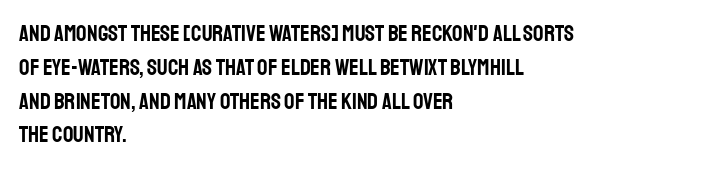
{"italic": "no", "underline": "no", "align": "left", "line_spacing": "normal", "line_spacing_ratio": 1.47, "letter_spacing": "normal", "letter_spacing_em": 0.0, "glyph_px": 23}
